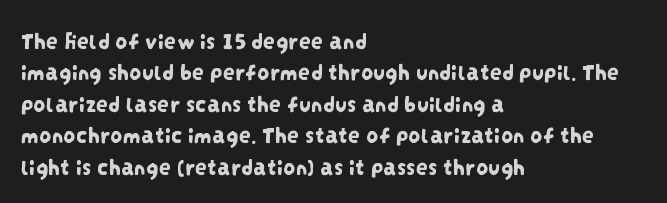
Q: Is the text underlined? A: No.
Q: How is the paragraph aligned? A: Left-aligned.
Q: Is the spacing between letters normal or unusually wide? A: Normal.
Q: Is the spacing between lines tight, normal or loose? A: Normal.
